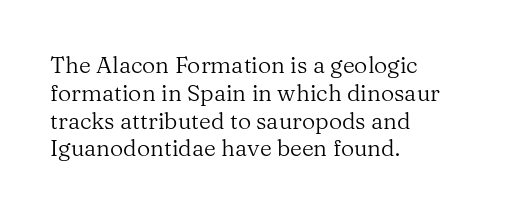
{"italic": "no", "bold": "no", "underline": "no", "align": "left", "line_spacing_ratio": 1.21, "letter_spacing": "normal", "letter_spacing_em": 0.0, "glyph_px": 23}
